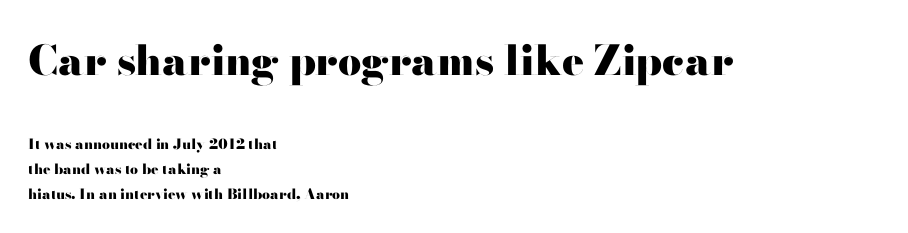
What stands out about the letter spacing? Nothing — it is the standard amount. The rendering shrinks the type as you move from the upper chunk to the lower. Descenders are the only things crossing below the line. Each letter keeps its own natural width here, so spacing adapts to shape.
